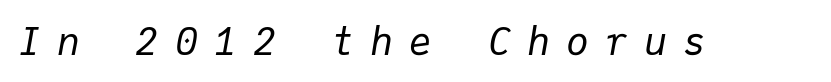
The specimen reads as italic at a glance. On a weight scale, this lands at 450 or below. This sample has the even, mechanical cadence of fixed-width lettering. The specimen omits any rule beneath the text block's lines.
